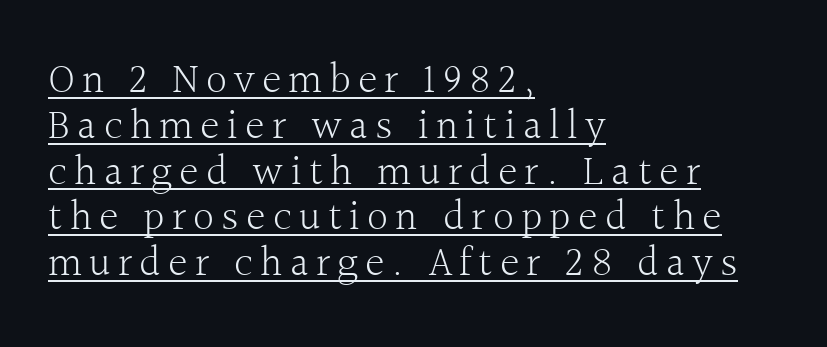
The paragraph has a hard left edge and a soft right edge. The face used here is seriffed, in the tradition of book romans. The letters look calm and open, with moderate or lighter stems. Notice how descenders almost collide with the ascenders below — that's tight leading. Ascenders rise straight up at ninety degrees.
